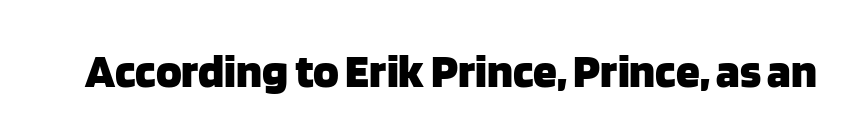
{"serif": "no", "italic": "no", "bold": "yes", "weight": "heavy", "width": "normal", "stroke_contrast": "low", "x_height": "large", "monospaced": "no", "underline": "no", "letter_spacing": "normal", "letter_spacing_em": 0.0, "glyph_px": 48}
